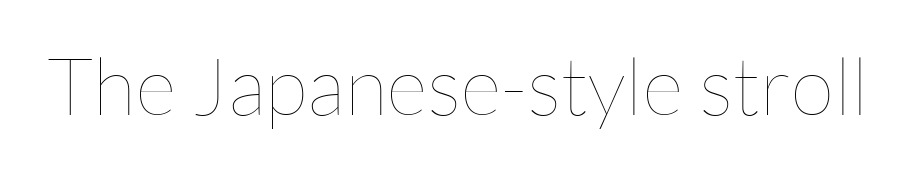
Q: Is the text bold? A: No.
Q: Is the text italic (slanted)? A: No, it is upright.
Q: Is the text underlined? A: No.
Q: Is the spacing between letters normal or unusually wide? A: Normal.
Q: Width (condensed, normal, or wide)? A: Normal.
Q: Stroke contrast? A: Low.
Q: x-height? A: Medium.
Q: Monospaced? A: No.
